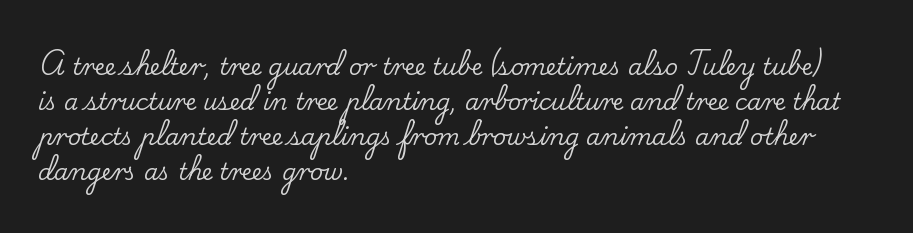
{"underline": "no", "align": "left", "line_spacing": "normal", "line_spacing_ratio": 1.52, "letter_spacing": "normal", "letter_spacing_em": 0.0, "glyph_px": 23}
